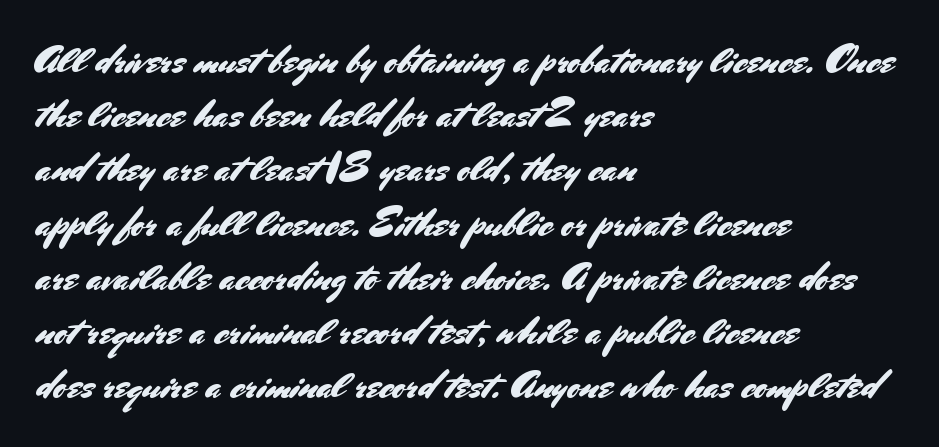
The image shows 39 px sans-serif type; set left-aligned, normal line spacing (1.39x), normal letter spacing, not underlined; medium stroke contrast and a small x-height.
